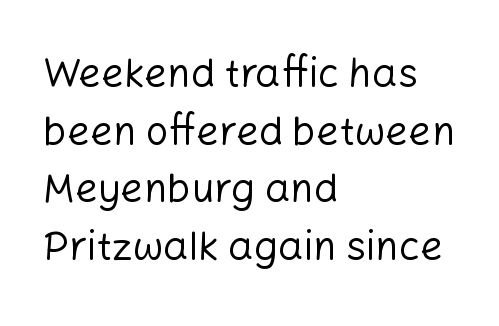
{"serif": "no", "italic": "no", "bold": "no", "weight": "regular", "width": "normal", "stroke_contrast": "low", "x_height": "medium", "monospaced": "no", "underline": "no", "align": "left", "line_spacing": "normal", "line_spacing_ratio": 1.44, "letter_spacing": "normal", "letter_spacing_em": 0.0, "glyph_px": 40}
